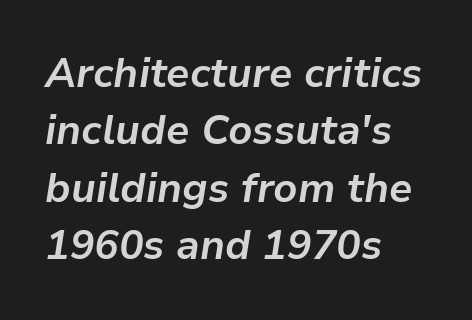
Reading down the column, the eye jumps a familiar distance to each next line. The rendering uses a bold face; every stroke is thick and dark. The rag falls on the right side of this text block. The rendering applies a slant to the glyphs.
